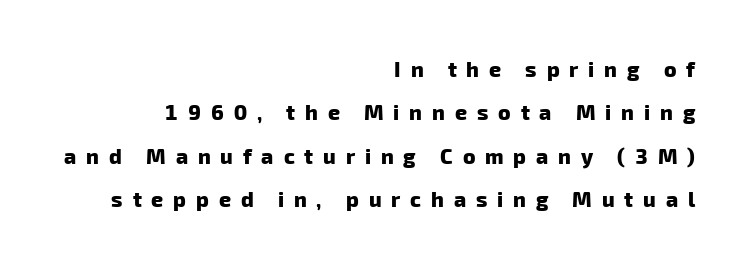
The image shows 21 px bold type; set right-aligned, loose line spacing (2.07x), unusually wide letter spacing (+0.47 em), not underlined.
